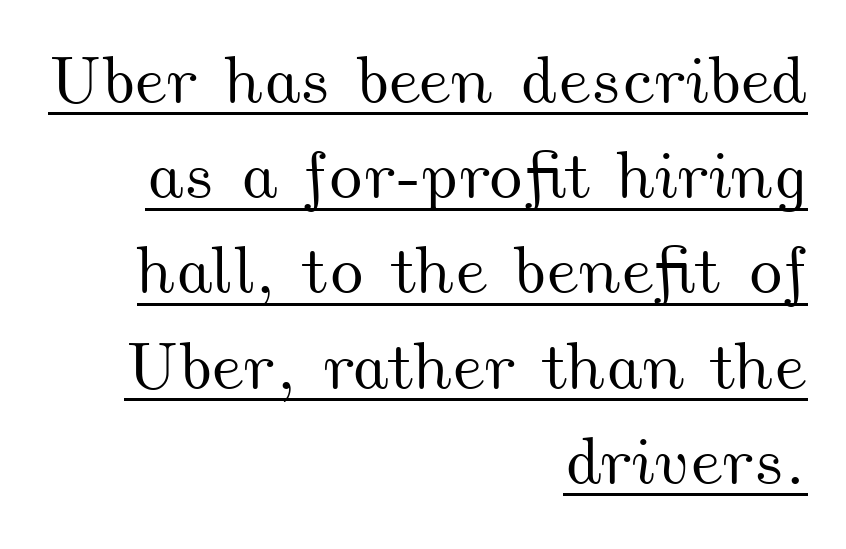
Underlined type. Is the letter spacing exaggerated? No — it looks like the ordinary default. This sample is right-justified, so line beginnings fall wherever the words allow. Is this a fixed-width face? No — the glyphs have proportional, varying widths. Reading down the column, the eye jumps a familiar distance to each next line.
